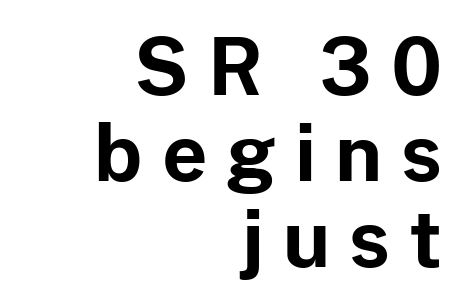
The image shows 78 px bold sans-serif type, upright; set right-aligned, tight line spacing (1.1x), unusually wide letter spacing (+0.24 em), not underlined; low stroke contrast and a medium x-height.
